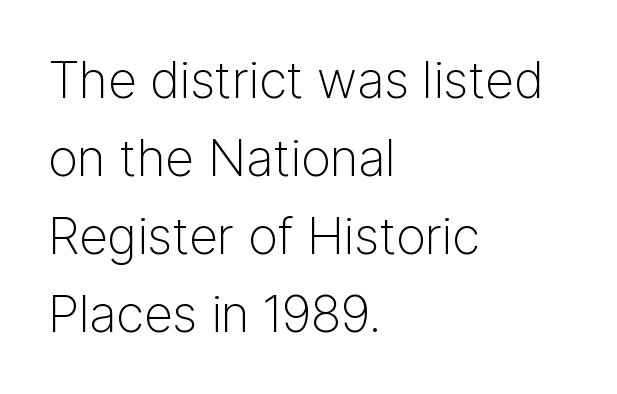
Each letter's strokes conclude bluntly, with no projecting serifs. Successive baselines arrive at the customary interval. The gaps between neighbouring characters are ordinary and unremarkable. Alignment: flush left.
